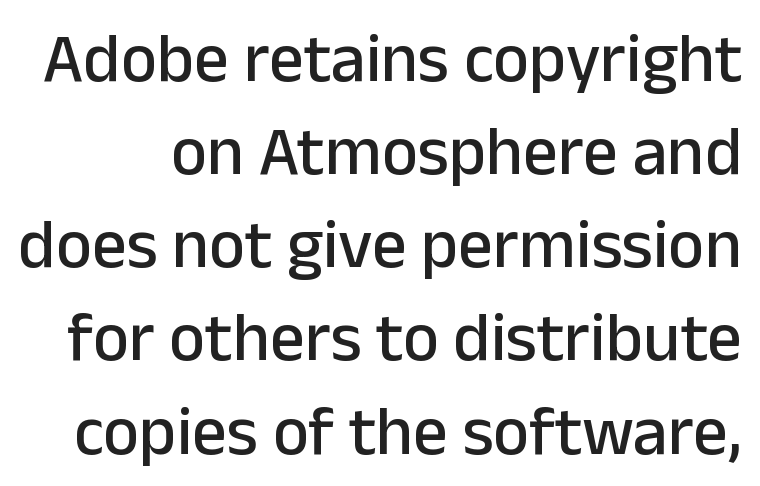
{"serif": "no", "italic": "no", "width": "normal", "stroke_contrast": "low", "x_height": "medium", "monospaced": "no", "underline": "no", "line_spacing": "normal", "line_spacing_ratio": 1.35, "letter_spacing": "normal", "letter_spacing_em": 0.0, "glyph_px": 69}
